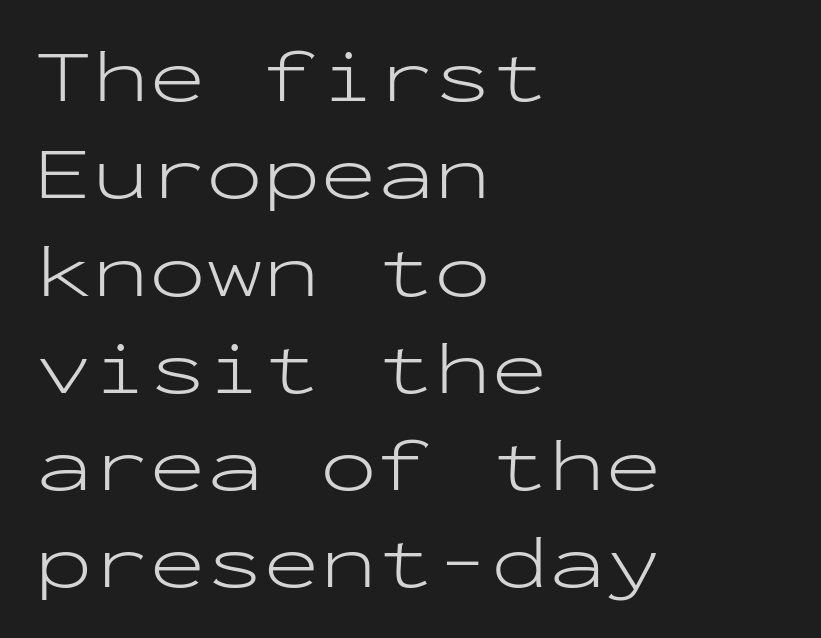
The image shows 76 px light, wide sans-serif type, upright, monospaced; set left-aligned, normal line spacing (1.28x), normal letter spacing, not underlined; low stroke contrast and a medium x-height.
